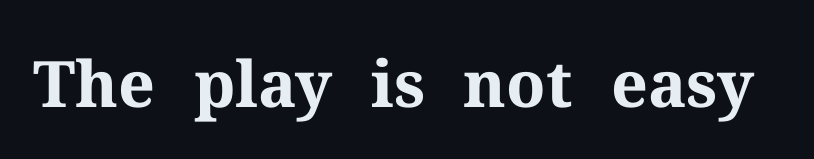
{"serif": "yes", "italic": "no", "bold": "yes", "weight": "bold", "width": "normal", "stroke_contrast": "medium", "x_height": "medium", "monospaced": "no", "underline": "no", "letter_spacing": "normal", "letter_spacing_em": 0.0, "glyph_px": 64}
